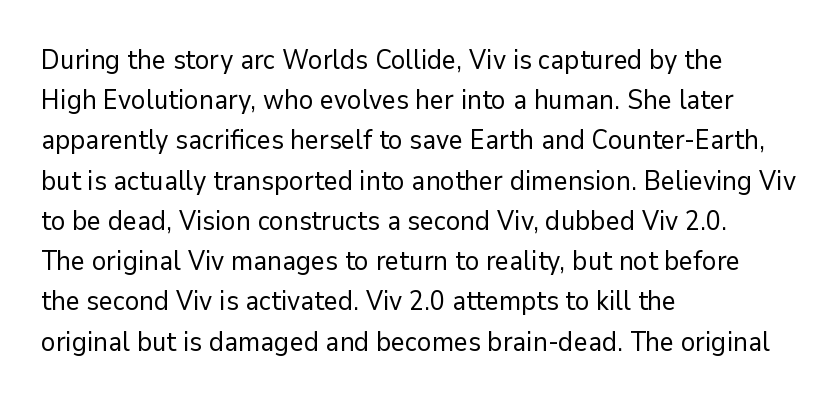
The paragraph shown leans on its left margin. Has an underline been added? It has not. The font's upright variant was chosen for this text. The cut favours lightness, reaching ordinary text weight at its darkest.
